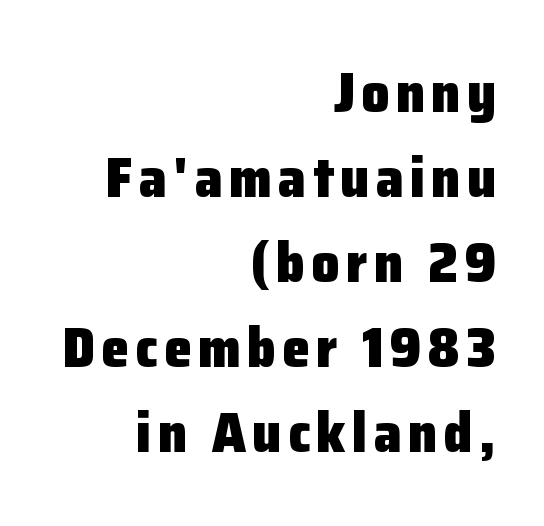
{"serif": "no", "italic": "no", "bold": "yes", "weight": "heavy", "width": "normal", "stroke_contrast": "low", "x_height": "medium", "monospaced": "no", "underline": "no", "align": "right", "line_spacing": "normal", "line_spacing_ratio": 1.52, "glyph_px": 56}
